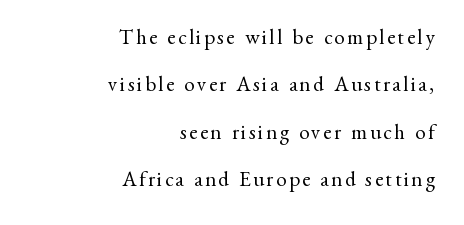
Q: Is the text bold? A: No.
Q: Is the text italic (slanted)? A: No, it is upright.
Q: Is the text underlined? A: No.
Q: How is the paragraph aligned? A: Right-aligned.
Q: Is the spacing between lines tight, normal or loose? A: Loose.
